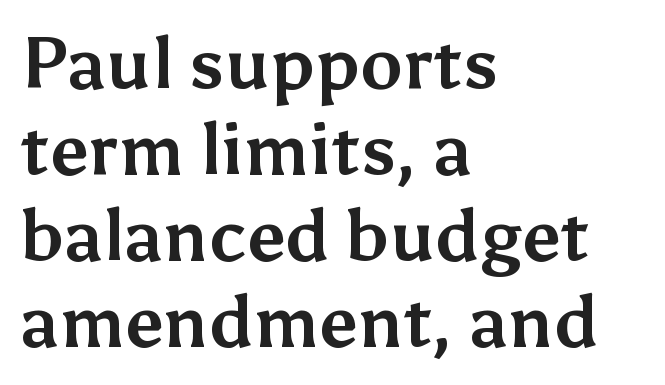
Q: Is the text bold? A: Yes.
Q: Is the text italic (slanted)? A: No, it is upright.
Q: Is the typeface a serif or a sans-serif typeface? A: Sans-serif.
Q: Is the text underlined? A: No.
Q: How is the paragraph aligned? A: Left-aligned.
Q: Is the spacing between letters normal or unusually wide? A: Normal.
Q: Width (condensed, normal, or wide)? A: Normal.
Q: Stroke contrast? A: Medium.
Q: x-height? A: Medium.
Q: Monospaced? A: No.
